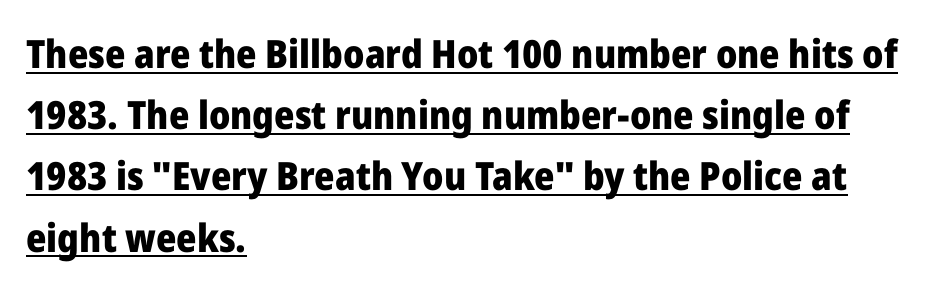
The image shows 39 px heavy sans-serif type, upright; set left-aligned, normal line spacing (1.57x), normal letter spacing, underlined; low stroke contrast and a medium x-height.
